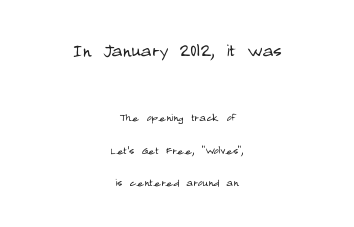
Typeset on center — no edge is straight. Caption: standard tracking, unaltered. The earlier block is typeset at a bigger size than the later block. The vertical gap from one line to the next is large.
